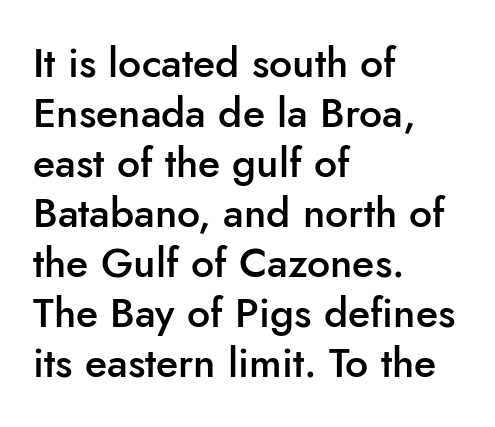
You could not count columns in this text — the font is proportionally spaced. Spacing between characters is what you'd get straight out of the box. This sample is left-justified, so line endings fall wherever the words run out. The baseline area is clear.
